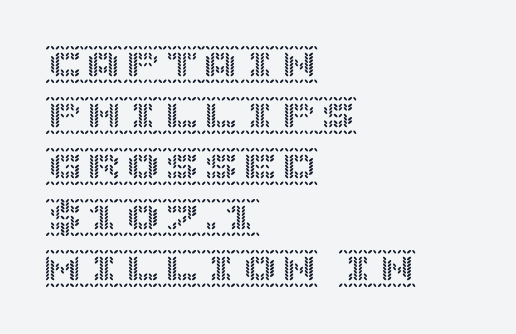
Q: Is the text italic (slanted)? A: No, it is upright.
Q: Is the text underlined? A: No.
Q: How is the paragraph aligned? A: Left-aligned.
Q: Is the spacing between letters normal or unusually wide? A: Normal.
Q: Is the spacing between lines tight, normal or loose? A: Normal.
Q: Width (condensed, normal, or wide)? A: Normal.
Q: x-height? A: Large.
